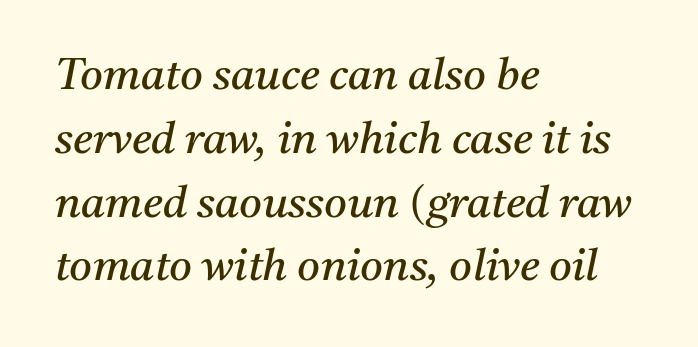
These lines stack with their left ends in a neat column. Underline: absent. Quick note: interline space is typical. Regarding serifs, this sample has them.
